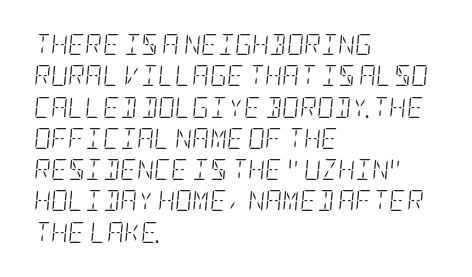
{"italic": "yes", "lean": "right", "slant_degrees": 5, "bold": "no", "underline": "no", "align": "left", "line_spacing": "normal", "line_spacing_ratio": 1.49, "letter_spacing": "normal", "letter_spacing_em": 0.0, "glyph_px": 21}
